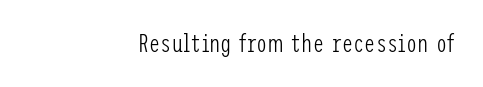
This is not heavy type; no bold has been used. There is no visible air inserted between adjacent glyphs. The paragraph has a hard right edge and a soft left edge. The lettering holds an erect, upright posture throughout. Any mark beneath the type? The region is blank.
